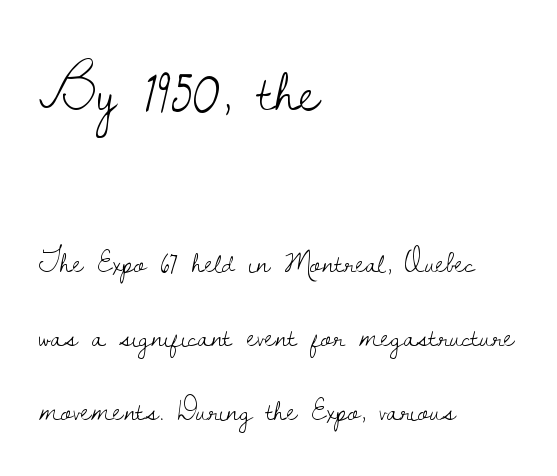
{"serif": "yes", "bold": "no", "weight": "light", "width": "normal", "stroke_contrast": "low", "x_height": "small", "monospaced": "no", "underline": "no", "align": "left", "line_spacing": "loose", "line_spacing_ratio": 2.32, "letter_spacing": "normal", "letter_spacing_em": 0.0, "larger_block": "first", "size_ratio": 1.97, "glyph_px": 63}
